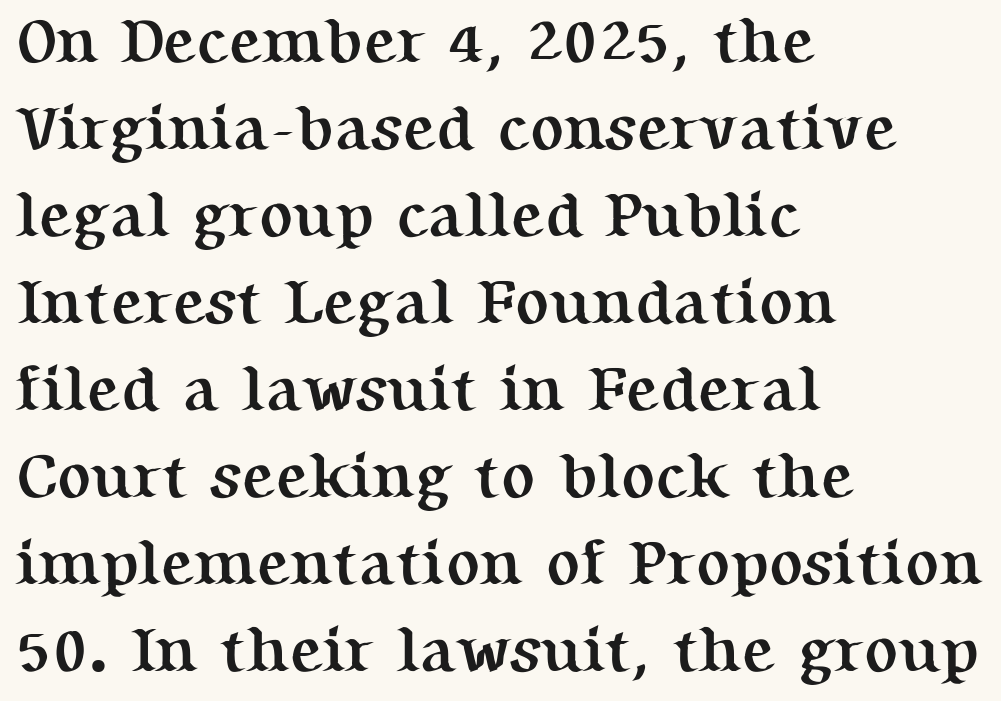
The image shows 63 px semibold serif type, upright; set left-aligned, normal line spacing (1.38x), normal letter spacing, not underlined; medium stroke contrast and a medium x-height.
